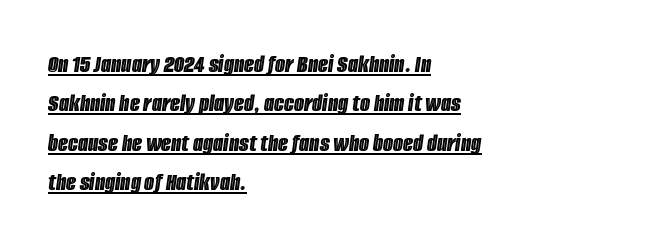
{"italic": "yes", "lean": "right", "slant_degrees": 8, "underline": "yes", "align": "left", "line_spacing": "normal", "line_spacing_ratio": 1.51, "letter_spacing": "normal", "letter_spacing_em": 0.0, "glyph_px": 26}
